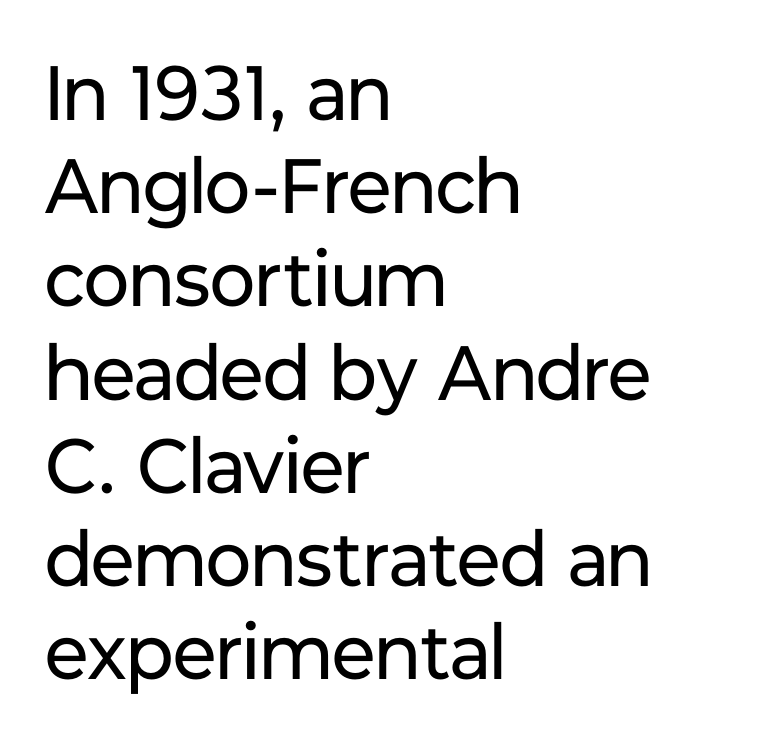
Q: Is the text bold? A: No.
Q: Is the text italic (slanted)? A: No, it is upright.
Q: Is the typeface a serif or a sans-serif typeface? A: Sans-serif.
Q: Is the text underlined? A: No.
Q: How is the paragraph aligned? A: Left-aligned.
Q: Is the spacing between letters normal or unusually wide? A: Normal.
Q: Width (condensed, normal, or wide)? A: Normal.
Q: Stroke contrast? A: Low.
Q: x-height? A: Medium.
Q: Monospaced? A: No.
